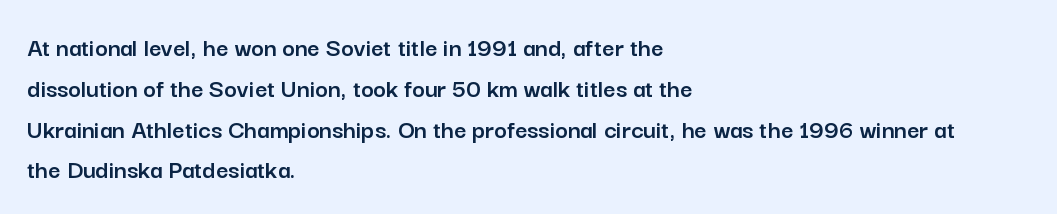
The image shows 27 px text type, upright; set left-aligned, normal line spacing (1.51x), normal letter spacing, not underlined.
